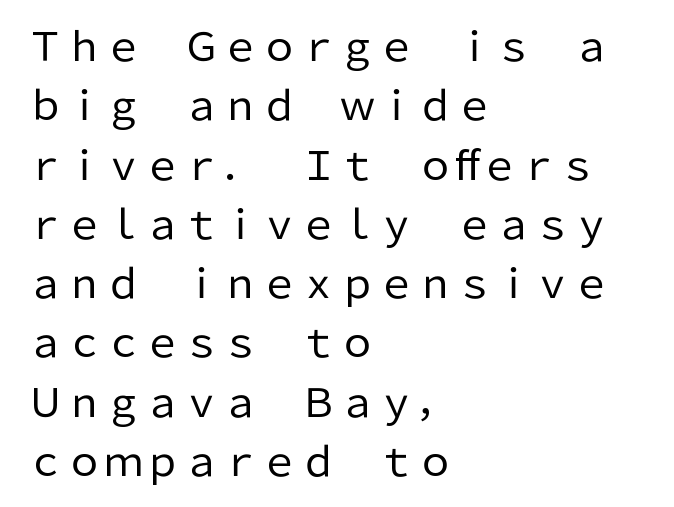
Q: Is the text bold? A: No.
Q: Is the text italic (slanted)? A: No, it is upright.
Q: Is the typeface a serif or a sans-serif typeface? A: Sans-serif.
Q: Is the text underlined? A: No.
Q: How is the paragraph aligned? A: Left-aligned.
Q: Is the spacing between letters normal or unusually wide? A: Normal.
Q: Is the spacing between lines tight, normal or loose? A: Normal.
Q: Width (condensed, normal, or wide)? A: Normal.
Q: Stroke contrast? A: Low.
Q: x-height? A: Medium.
Q: Monospaced? A: No.
